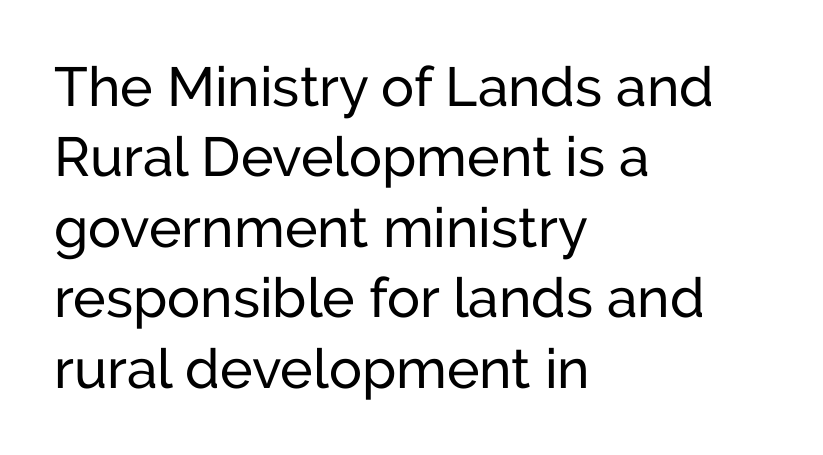
The image shows 55 px regular-weight sans-serif type, upright; set left-aligned, normal line spacing (1.28x), normal letter spacing, not underlined; low stroke contrast and a medium x-height.
